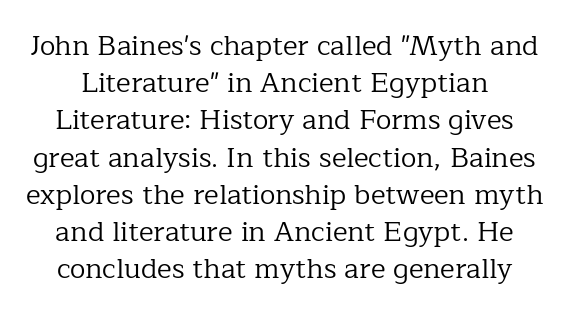
{"serif": "yes", "italic": "no", "bold": "no", "weight": "regular", "width": "normal", "stroke_contrast": "low", "x_height": "medium", "monospaced": "no", "underline": "no", "line_spacing": "normal", "line_spacing_ratio": 1.33, "letter_spacing": "normal", "letter_spacing_em": 0.0, "glyph_px": 28}
